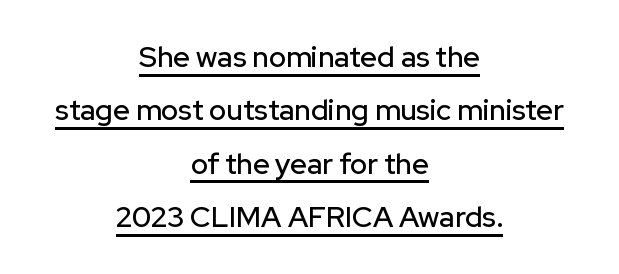
Q: Is the text italic (slanted)? A: No, it is upright.
Q: Is the typeface a serif or a sans-serif typeface? A: Sans-serif.
Q: Is the text underlined? A: Yes.
Q: How is the paragraph aligned? A: Centered.
Q: Is the spacing between letters normal or unusually wide? A: Normal.
Q: Width (condensed, normal, or wide)? A: Normal.
Q: Stroke contrast? A: Low.
Q: x-height? A: Medium.
Q: Monospaced? A: No.
